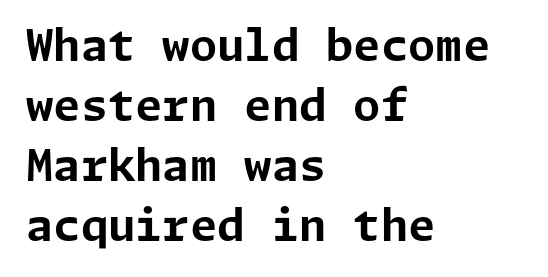
The image shows 44 px bold sans-serif type, upright; set left-aligned, normal line spacing (1.36x), normal letter spacing, not underlined; low stroke contrast and a medium x-height.
